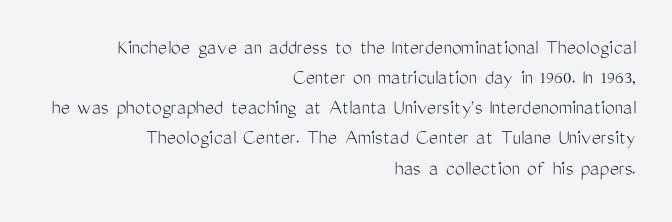
{"italic": "no", "bold": "no", "underline": "no", "align": "right", "line_spacing": "normal", "line_spacing_ratio": 1.37, "letter_spacing": "normal", "letter_spacing_em": 0.0, "glyph_px": 22}
